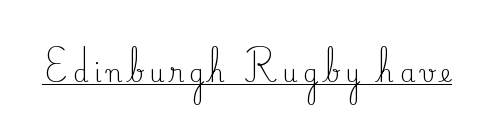
{"italic": "no", "bold": "no", "underline": "yes", "letter_spacing": "wide", "letter_spacing_em": 0.23, "glyph_px": 24}
